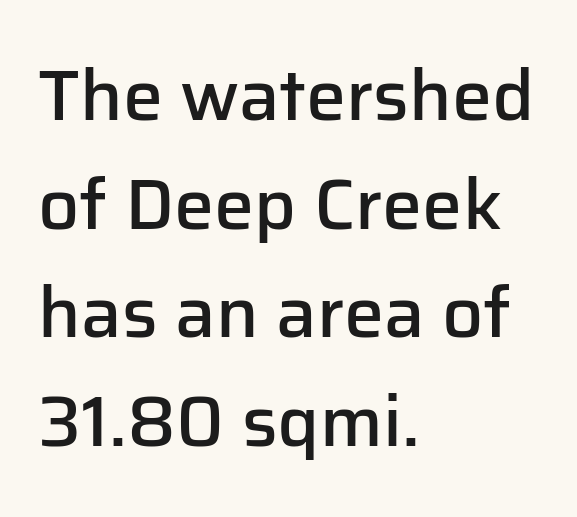
The image shows 72 px semibold sans-serif type, upright; set left-aligned, normal line spacing (1.51x), normal letter spacing, not underlined; low stroke contrast and a medium x-height.
